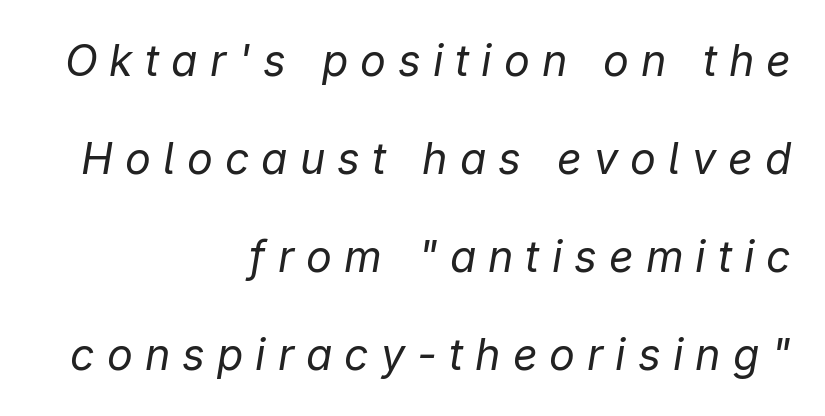
The image shows 43 px regular-weight type, italic (leaning right); set right-aligned, loose line spacing (2.28x), unusually wide letter spacing (+0.28 em), not underlined; low stroke contrast and a medium x-height.
